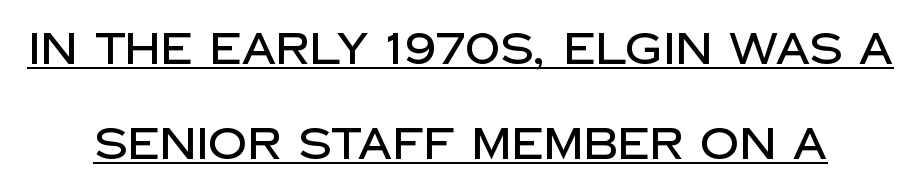
{"serif": "no", "italic": "no", "width": "normal", "stroke_contrast": "low", "x_height": "large", "monospaced": "no", "underline": "yes", "line_spacing": "loose", "line_spacing_ratio": 2.22, "letter_spacing": "normal", "letter_spacing_em": 0.0, "glyph_px": 43}
